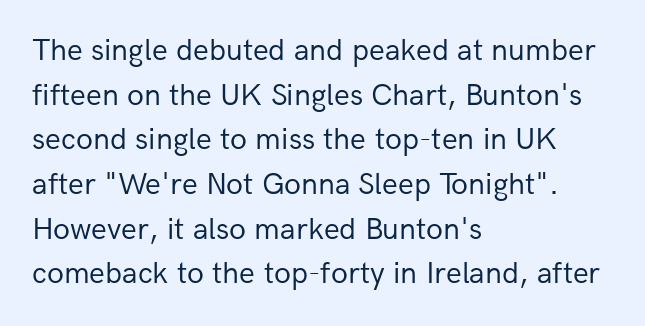
{"serif": "no", "italic": "no", "bold": "no", "weight": "regular", "width": "normal", "stroke_contrast": "low", "x_height": "medium", "monospaced": "no", "underline": "no", "align": "left", "line_spacing": "normal", "line_spacing_ratio": 1.44, "letter_spacing": "normal", "letter_spacing_em": 0.0, "glyph_px": 31}
